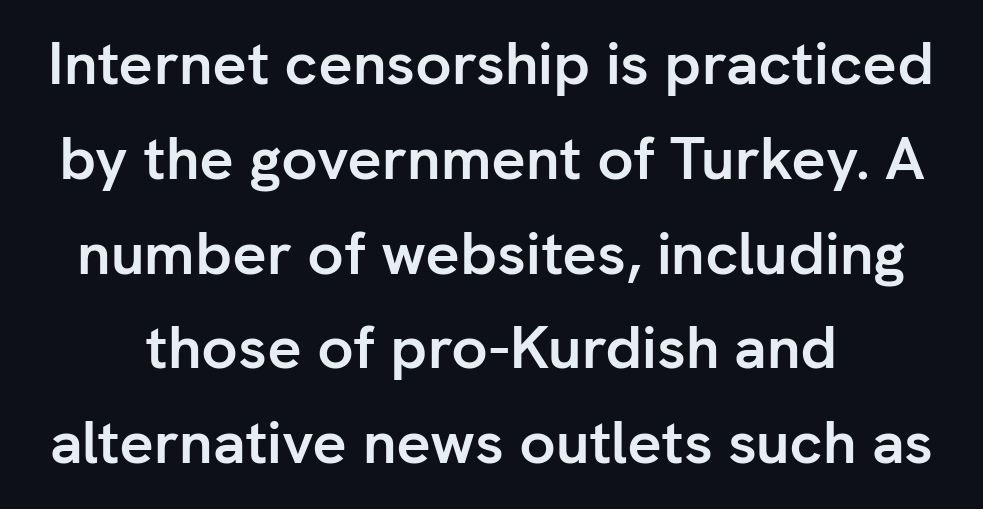
{"serif": "no", "italic": "no", "bold": "yes", "weight": "semibold", "width": "normal", "stroke_contrast": "low", "x_height": "medium", "monospaced": "no", "underline": "no", "line_spacing": "normal", "line_spacing_ratio": 1.58, "letter_spacing": "normal", "letter_spacing_em": 0.0, "glyph_px": 60}
